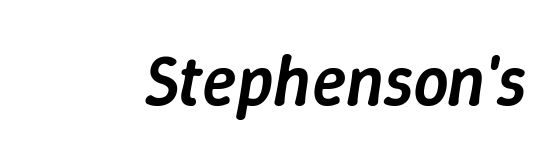
Q: Is the text bold? A: Semi-bold.
Q: Is the text italic (slanted)? A: Yes, it leans right by about 9 degrees.
Q: Is the text underlined? A: No.
Q: Is the spacing between letters normal or unusually wide? A: Normal.
Q: Width (condensed, normal, or wide)? A: Normal.
Q: Stroke contrast? A: Low.
Q: x-height? A: Medium.
Q: Monospaced? A: No.
